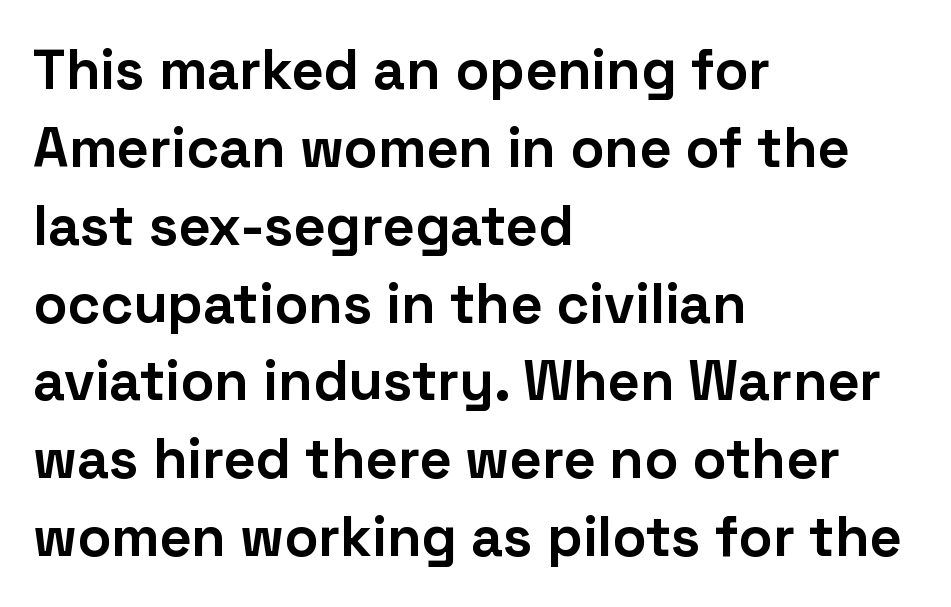
The image shows 56 px bold sans-serif type, upright; set left-aligned, normal line spacing (1.39x), normal letter spacing, not underlined; low stroke contrast and a medium x-height.
